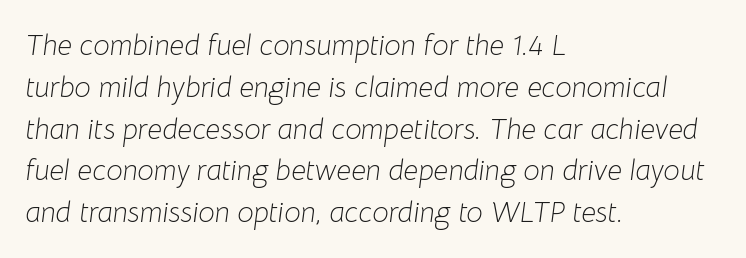
You could call the tracking neutral — neither tight nor loose. Proportional: the letters do not fall into vertical columns. This sample uses an oblique cut, with every glyph tilted off the vertical. The space between consecutive lines is moderate. Line starts are locked; line ends wander.
